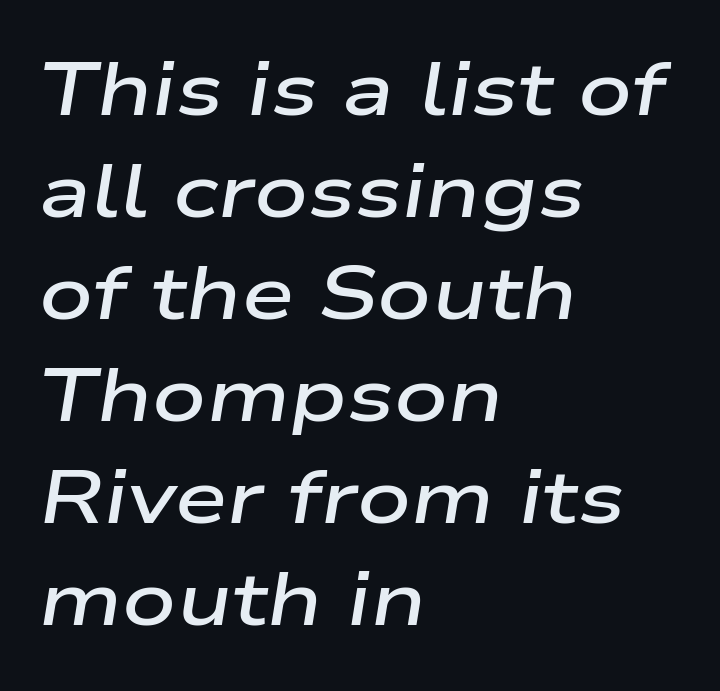
The image shows 75 px semibold, wide type, italic (leaning right); set left-aligned, normal line spacing (1.36x), normal letter spacing, not underlined; low stroke contrast and a medium x-height.
